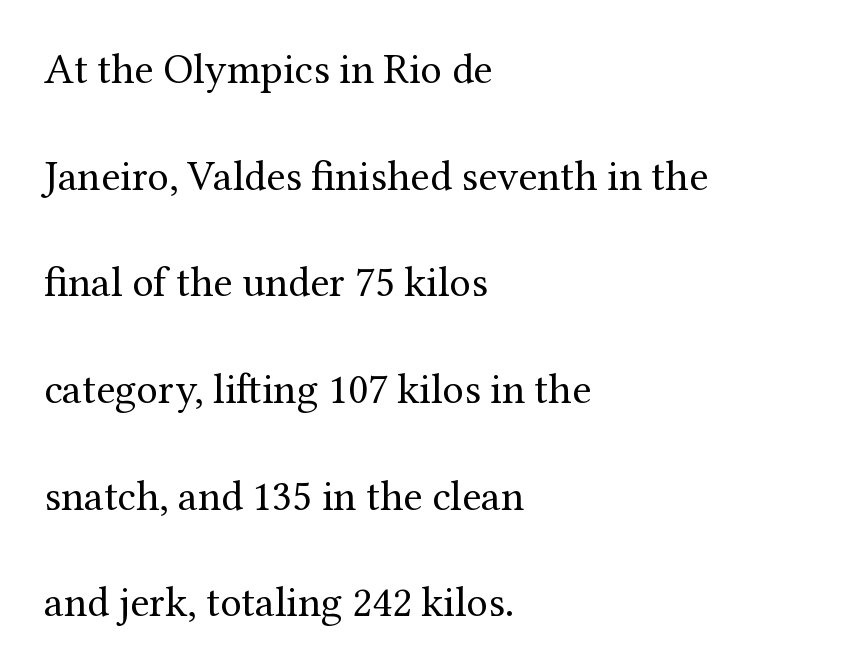
Q: Is the text bold? A: No.
Q: Is the text italic (slanted)? A: No, it is upright.
Q: Is the typeface a serif or a sans-serif typeface? A: Serif.
Q: Is the text underlined? A: No.
Q: How is the paragraph aligned? A: Left-aligned.
Q: Is the spacing between letters normal or unusually wide? A: Normal.
Q: Is the spacing between lines tight, normal or loose? A: Loose.
Q: Width (condensed, normal, or wide)? A: Normal.
Q: Stroke contrast? A: Medium.
Q: x-height? A: Medium.
Q: Monospaced? A: No.
